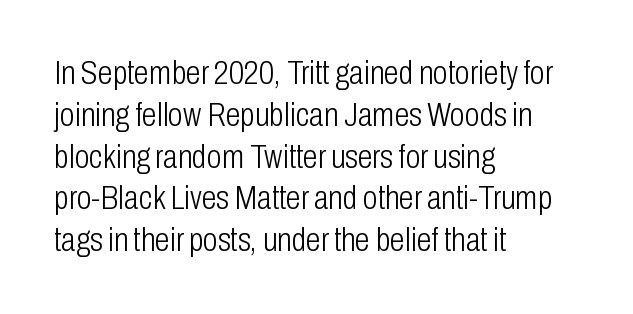
{"serif": "no", "italic": "no", "bold": "no", "weight": "light", "width": "condensed", "stroke_contrast": "low", "x_height": "medium", "monospaced": "no", "underline": "no", "align": "left", "line_spacing_ratio": 1.23, "letter_spacing": "normal", "letter_spacing_em": 0.0, "glyph_px": 34}
